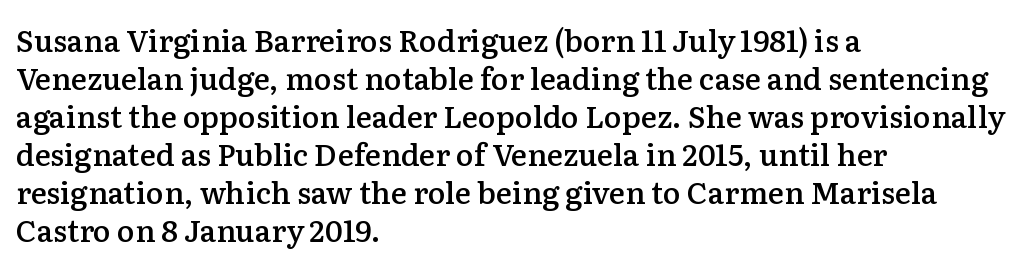
{"serif": "yes", "italic": "no", "bold": "semi", "weight": "semibold", "width": "normal", "stroke_contrast": "low", "x_height": "medium", "monospaced": "no", "underline": "no", "align": "left", "line_spacing": "normal", "line_spacing_ratio": 1.27, "letter_spacing": "normal", "letter_spacing_em": 0.0, "glyph_px": 30}
